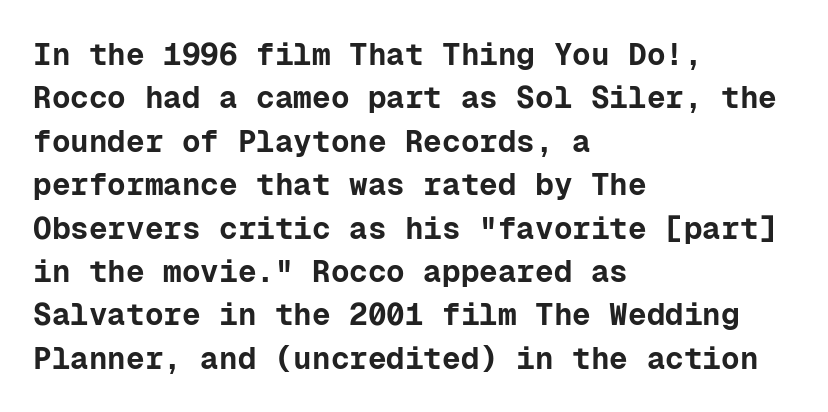
The image shows 31 px bold sans-serif type, upright, monospaced; set left-aligned, normal line spacing (1.4x), normal letter spacing, not underlined; low stroke contrast and a medium x-height.
